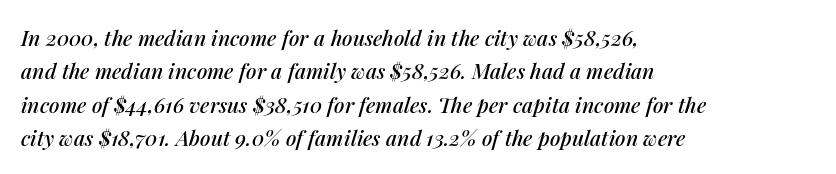
The image shows 21 px text type, italic (leaning right); set left-aligned, normal line spacing (1.59x), normal letter spacing, not underlined.
